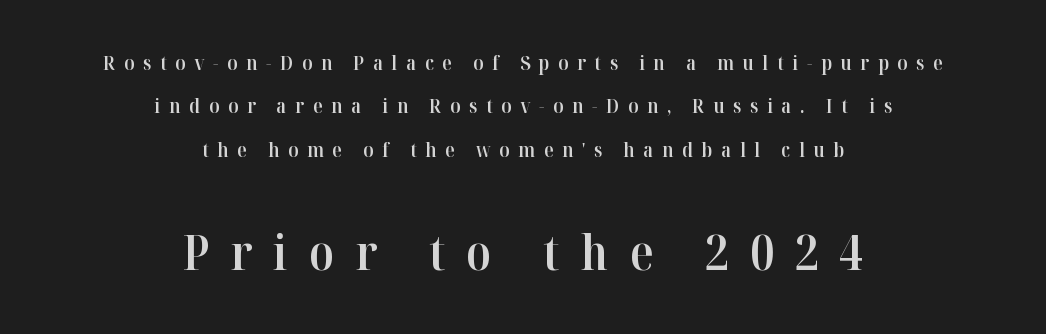
Q: Is the text bold? A: Semi-bold.
Q: Is the text italic (slanted)? A: No, it is upright.
Q: Is the typeface a serif or a sans-serif typeface? A: Serif.
Q: Is the text underlined? A: No.
Q: How is the paragraph aligned? A: Centered.
Q: Is the spacing between letters normal or unusually wide? A: Unusually wide.
Q: Is the spacing between lines tight, normal or loose? A: Loose.
Q: Which block of text is set in a larger size, the first (top) or the second (bottom)? A: The second (bottom) one.
Q: Width (condensed, normal, or wide)? A: Normal.
Q: Stroke contrast? A: High.
Q: x-height? A: Medium.
Q: Monospaced? A: No.
